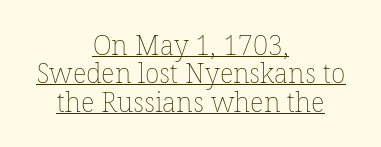
The image shows 27 px text type, upright; set centered, tight line spacing (1.05x), normal letter spacing, underlined.
